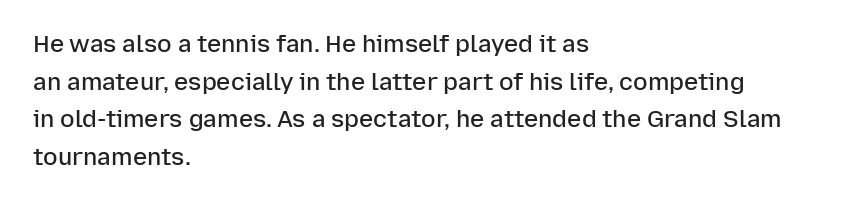
The image shows 24 px text type, upright; set left-aligned, normal line spacing (1.57x), normal letter spacing, not underlined.
